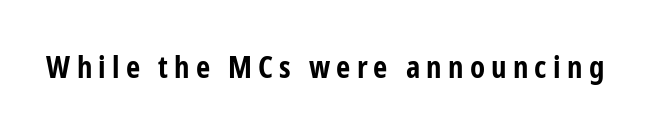
Q: Is the text bold? A: Yes.
Q: Is the text italic (slanted)? A: No, it is upright.
Q: Is the typeface a serif or a sans-serif typeface? A: Sans-serif.
Q: Is the text underlined? A: No.
Q: Is the spacing between letters normal or unusually wide? A: Unusually wide.
Q: Width (condensed, normal, or wide)? A: Condensed.
Q: Stroke contrast? A: Low.
Q: x-height? A: Medium.
Q: Monospaced? A: No.
